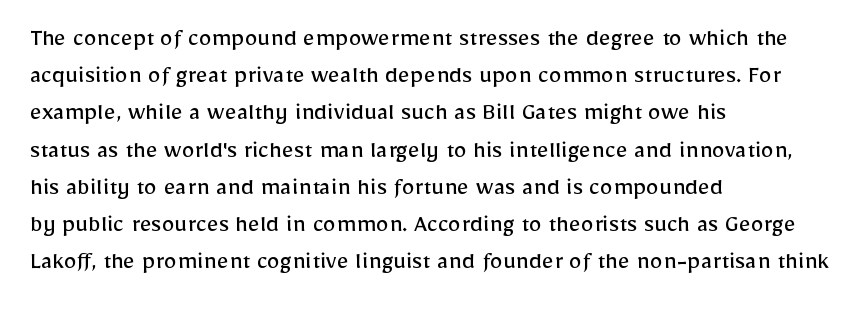
{"italic": "no", "bold": "no", "underline": "no", "align": "left", "line_spacing": "normal", "line_spacing_ratio": 1.43, "letter_spacing": "normal", "letter_spacing_em": 0.0, "glyph_px": 26}
